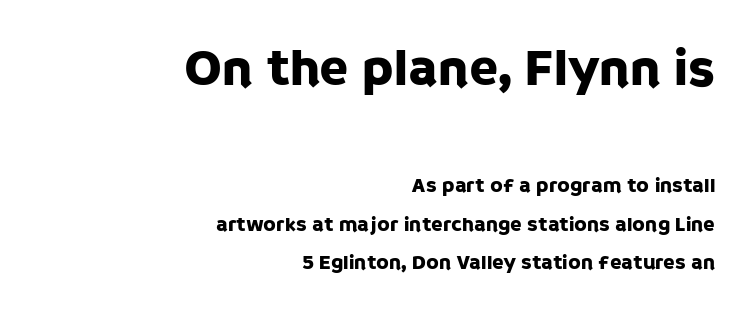
Q: Is the text italic (slanted)? A: No, it is upright.
Q: Is the typeface a serif or a sans-serif typeface? A: Sans-serif.
Q: Is the text underlined? A: No.
Q: How is the paragraph aligned? A: Right-aligned.
Q: Is the spacing between letters normal or unusually wide? A: Normal.
Q: Which block of text is set in a larger size, the first (top) or the second (bottom)? A: The first (top) one.
Q: Width (condensed, normal, or wide)? A: Normal.
Q: Stroke contrast? A: Low.
Q: x-height? A: Large.
Q: Monospaced? A: No.
